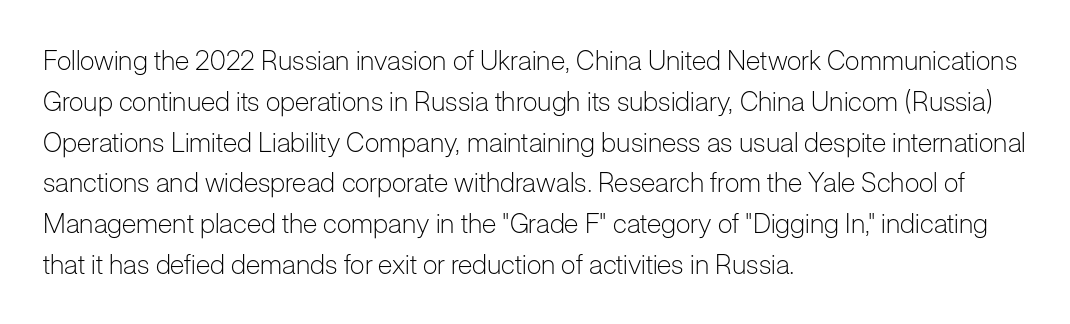
The image shows 27 px text type, upright; set left-aligned, normal line spacing (1.51x), normal letter spacing, not underlined.
